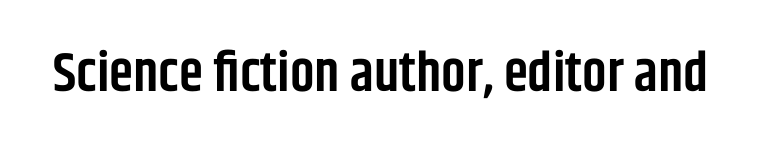
The specimen reads as upright at a glance. Compared with an ordinary text face, these strokes are moderately heavier — a semibold. Underline: absent. The font family rendered here belongs to the sans-serif group. The tracking reads as untouched default to a designer's eye. Looks like regular typesetting: each glyph gets only the width it needs.
